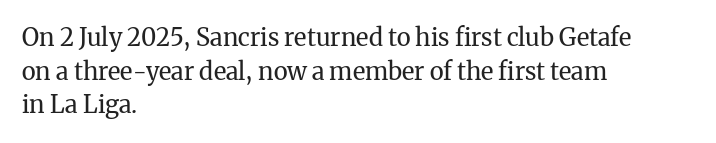
The image shows 24 px text type, upright; set left-aligned, normal line spacing (1.4x), normal letter spacing, not underlined.
